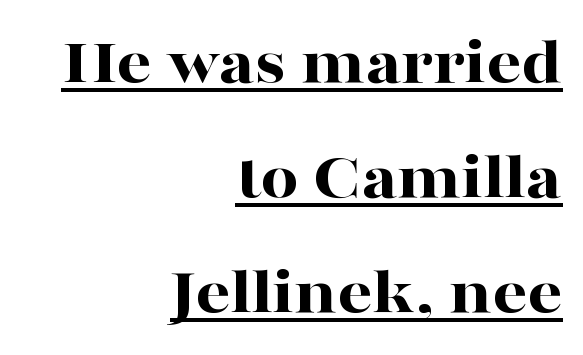
{"serif": "yes", "italic": "no", "bold": "yes", "weight": "bold", "width": "wide", "stroke_contrast": "high", "x_height": "medium", "monospaced": "no", "underline": "yes", "align": "right", "line_spacing": "normal", "line_spacing_ratio": 1.69, "letter_spacing": "normal", "letter_spacing_em": 0.0, "glyph_px": 68}
